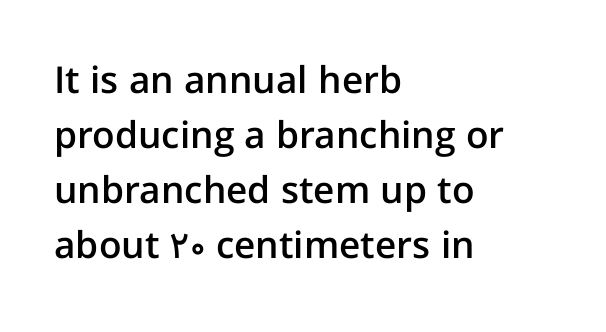
{"serif": "no", "italic": "no", "bold": "semi", "weight": "semibold", "width": "normal", "stroke_contrast": "low", "x_height": "medium", "monospaced": "no", "underline": "no", "align": "left", "line_spacing": "normal", "line_spacing_ratio": 1.49, "letter_spacing": "normal", "letter_spacing_em": 0.0, "glyph_px": 37}
